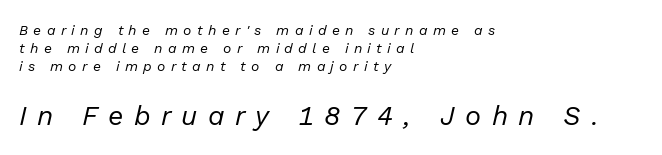
The image shows 27 px text type, italic (leaning right); set left-aligned, normal line spacing (1.3x), unusually wide letter spacing (+0.38 em), not underlined; the second (bottom) block is 1.93x larger.
